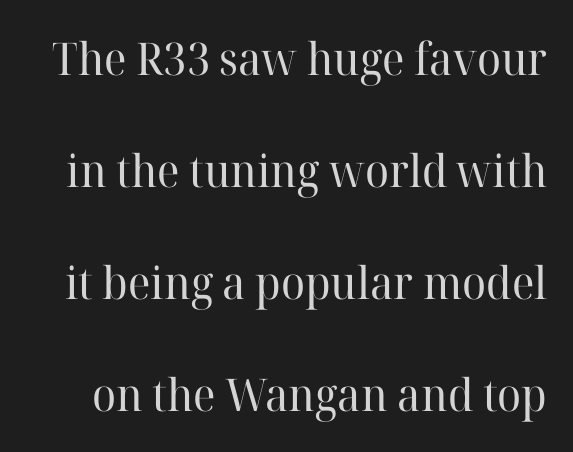
The image shows 45 px regular-weight serif type, upright; set loose line spacing (2.49x), normal letter spacing, not underlined; high stroke contrast and a medium x-height.
